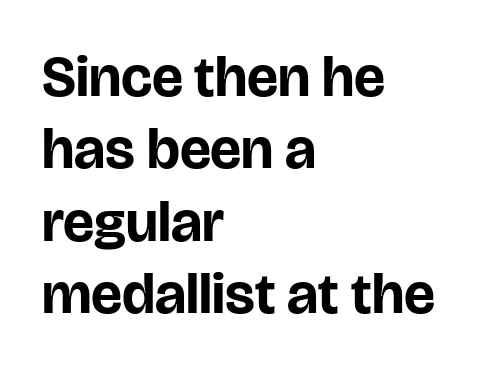
Q: Is the text bold? A: Yes.
Q: Is the text italic (slanted)? A: No, it is upright.
Q: Is the typeface a serif or a sans-serif typeface? A: Sans-serif.
Q: Is the text underlined? A: No.
Q: How is the paragraph aligned? A: Left-aligned.
Q: Is the spacing between letters normal or unusually wide? A: Normal.
Q: Is the spacing between lines tight, normal or loose? A: Normal.
Q: Width (condensed, normal, or wide)? A: Normal.
Q: Stroke contrast? A: Low.
Q: x-height? A: Large.
Q: Monospaced? A: No.
